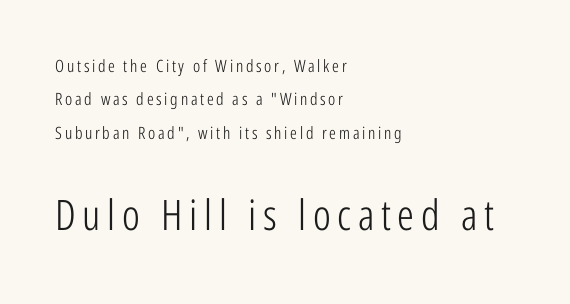
These lines are rendered in a variable-pitch font. Is the type heavy? It reads as light-to-regular instead. Notice how the passage keeps a crisp vertical edge on the left only. Words float on clear page, feet unadorned.
